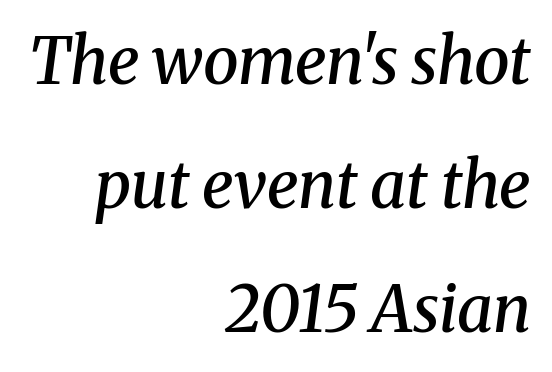
A student would call this right alignment; a typographer would say flush right, rag left. The typesetting leans somewhat heavy: a semibold. Note: serifs present on the glyphs. Glyph-to-glyph distance matches everyday printed text. Each letter keeps its own natural width here, so spacing adapts to shape. The specimen reads as italic at a glance.
